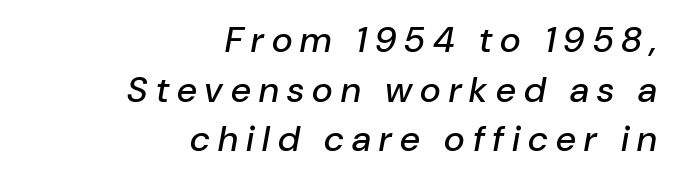
{"italic": "yes", "lean": "right", "slant_degrees": 10, "width": "normal", "stroke_contrast": "low", "x_height": "medium", "monospaced": "no", "underline": "no", "align": "right", "line_spacing": "normal", "line_spacing_ratio": 1.38, "letter_spacing": "wide", "letter_spacing_em": 0.23, "glyph_px": 36}
